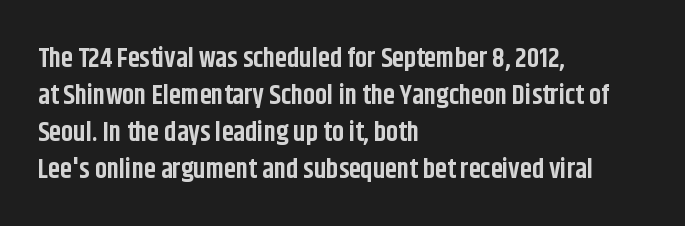
The image shows 27 px bold type, upright; set left-aligned, normal line spacing (1.37x), normal letter spacing, not underlined.
